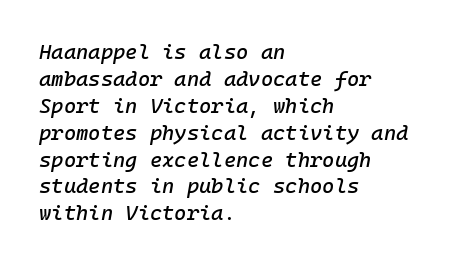
The horizontal fit of the characters is conventional and even. Rows of type keep a routine distance in the vertical direction. The lines in this sample share a left origin and differ only in where they stop. It's the slanting kind of type.
